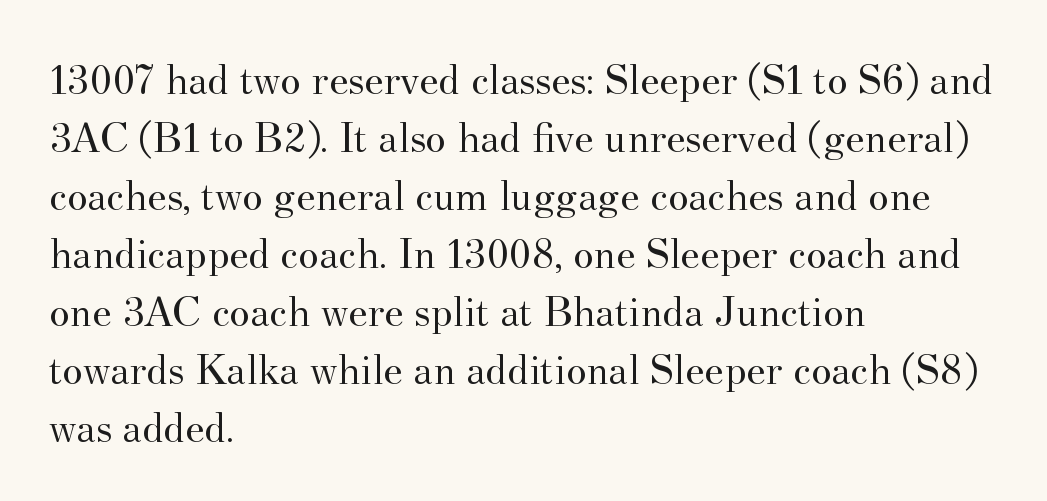
The image shows 44 px regular-weight serif type, upright; set left-aligned, normal line spacing (1.32x), normal letter spacing, not underlined; medium stroke contrast and a small x-height.
